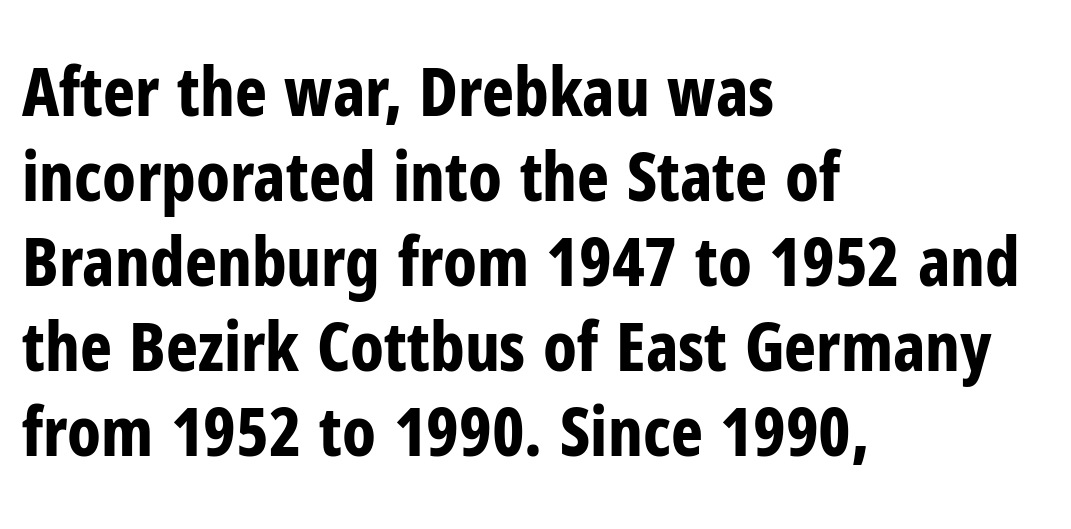
{"serif": "no", "italic": "no", "bold": "yes", "weight": "bold", "width": "condensed", "stroke_contrast": "low", "x_height": "medium", "monospaced": "no", "underline": "no", "align": "left", "line_spacing": "normal", "line_spacing_ratio": 1.25, "letter_spacing": "normal", "letter_spacing_em": 0.0, "glyph_px": 68}
